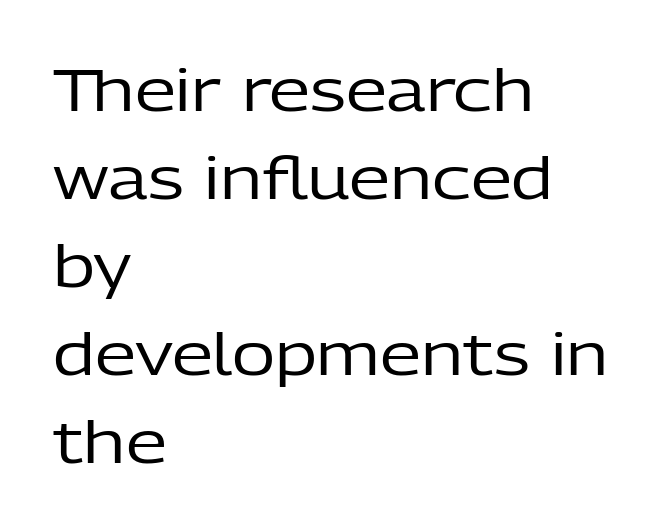
{"serif": "no", "italic": "no", "bold": "no", "weight": "regular", "width": "normal", "stroke_contrast": "low", "x_height": "medium", "monospaced": "no", "underline": "no", "align": "left", "line_spacing": "normal", "line_spacing_ratio": 1.49, "letter_spacing": "normal", "letter_spacing_em": 0.0, "glyph_px": 59}
